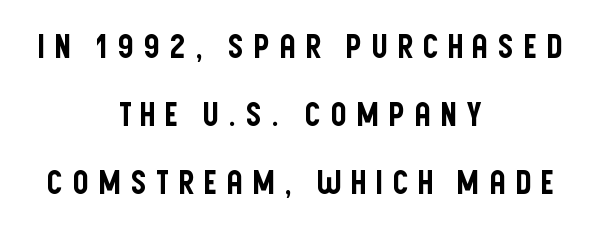
A sans-serif font was chosen for this passage. Has an underline been added? It has not. Caption: expanded tracking, letters set apart. These lines are rendered in a variable-pitch font.
